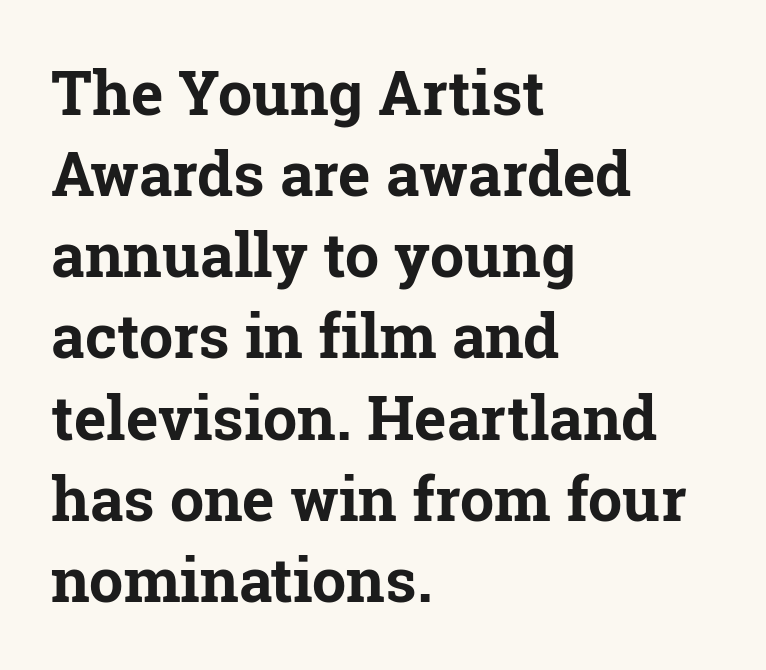
The image shows 61 px bold serif type, upright; set left-aligned, normal line spacing (1.33x), normal letter spacing, not underlined; low stroke contrast and a medium x-height.
